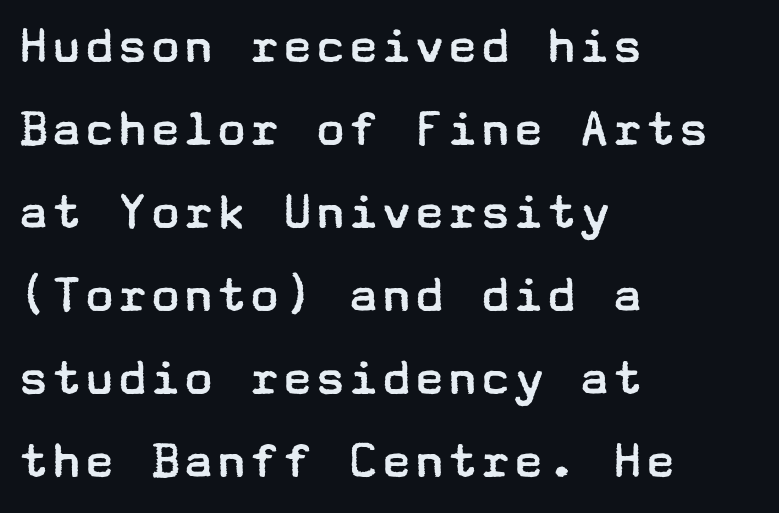
This is not heavy type; no bold has been used. Where is the straight margin? On the left. The space directly below the letters is spotless. The letters carry no serifs — their stems end cleanly without finishing strokes. The specimen reads as upright at a glance. What's the leading like? Ordinary, nothing unusual.
